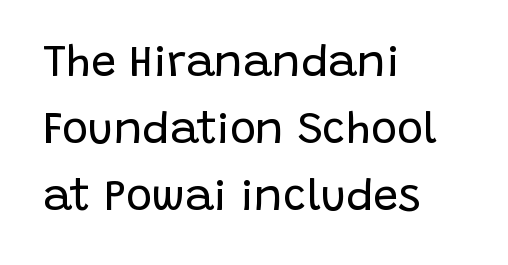
The image shows 44 px regular-weight sans-serif type, upright; set left-aligned, normal line spacing (1.52x), normal letter spacing, not underlined; low stroke contrast and a large x-height.
